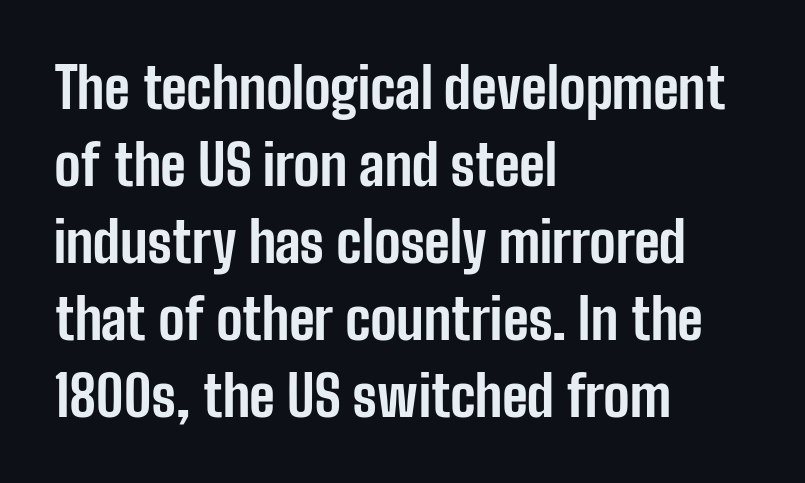
The image shows 55 px bold, condensed sans-serif type, upright; set left-aligned, normal line spacing (1.4x), normal letter spacing, not underlined; low stroke contrast and a medium x-height.
